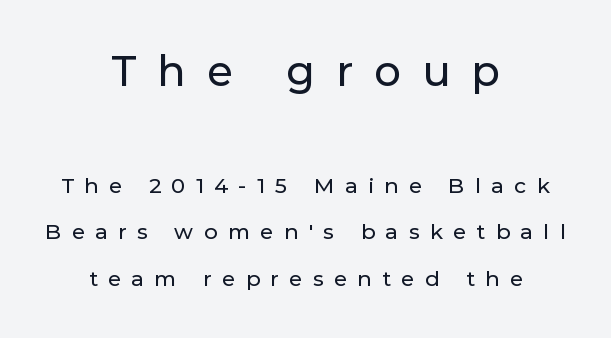
Characters follow at a spacing far wider than the type designer built in. Regarding serifs, this sample does without them. These two chunks differ in scale, with the top chunk taking the larger measure. Here the designer chose a conventional face with non-uniform glyph widths. In terms of posture, this sample is upright.
